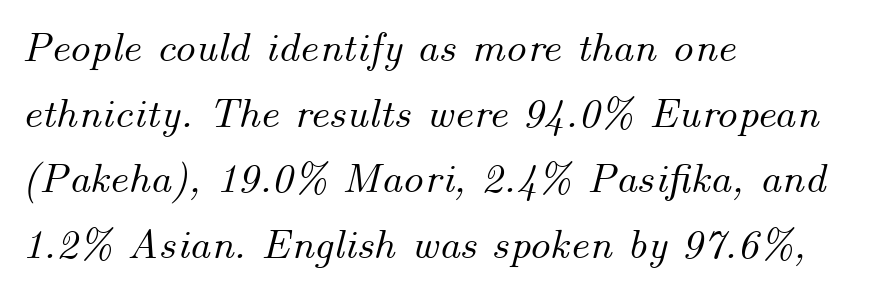
Q: Is the text italic (slanted)? A: Yes, it leans right by about 14 degrees.
Q: Is the text underlined? A: No.
Q: How is the paragraph aligned? A: Left-aligned.
Q: Is the spacing between letters normal or unusually wide? A: Normal.
Q: Is the spacing between lines tight, normal or loose? A: Normal.
Q: Width (condensed, normal, or wide)? A: Normal.
Q: Stroke contrast? A: Medium.
Q: x-height? A: Small.
Q: Monospaced? A: No.
